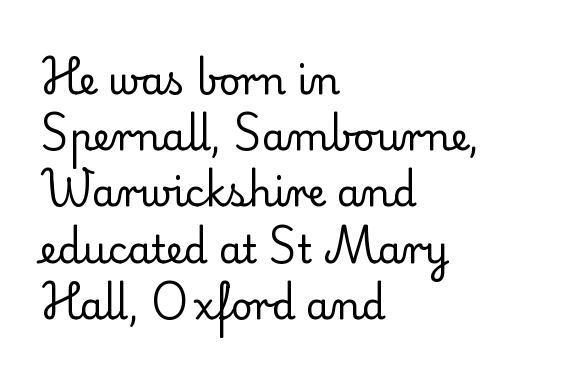
The face used here is seriffed, in the tradition of book romans. A typesetter would mark this as roman, not italic. These lines stack with their left ends in a neat column. Only glyphs here, with clear space below each row. Do the characters align in a grid? No, the font is proportional.
